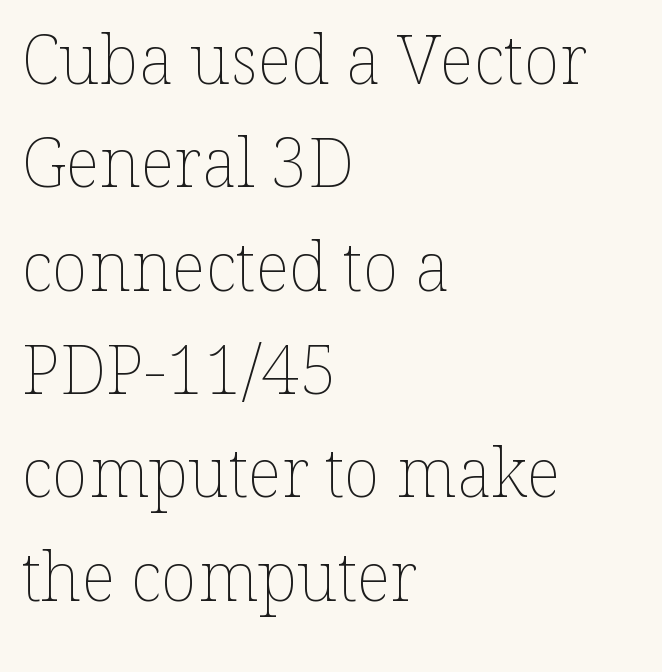
{"italic": "no", "bold": "no", "weight": "thin", "width": "normal", "stroke_contrast": "low", "x_height": "medium", "monospaced": "no", "underline": "no", "align": "left", "line_spacing": "normal", "line_spacing_ratio": 1.52, "letter_spacing": "normal", "letter_spacing_em": 0.0, "glyph_px": 68}
